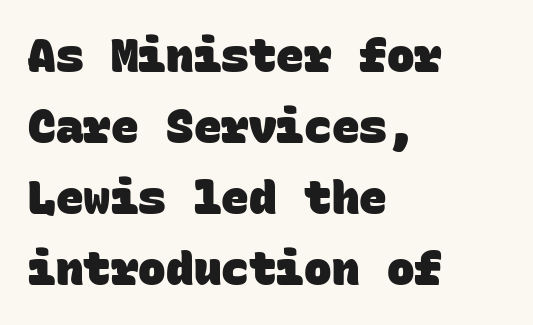
Just letters on the line, the space beneath them empty. Glyph-to-glyph distance matches everyday printed text. Weight check: bold — yes, fully. The passage is arranged the way most books set body copy — flush left.
